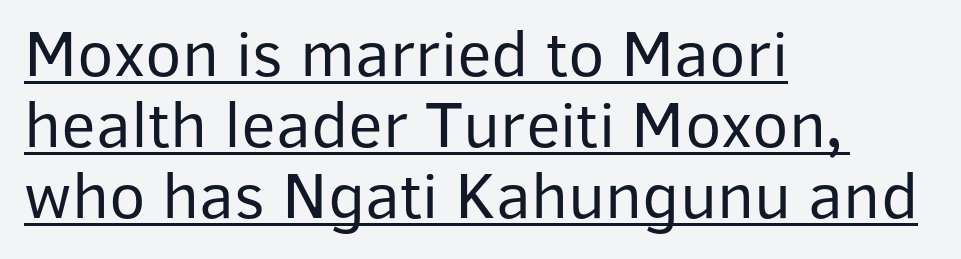
{"serif": "no", "italic": "no", "bold": "no", "weight": "regular", "width": "normal", "stroke_contrast": "low", "x_height": "medium", "monospaced": "no", "underline": "yes", "align": "left", "line_spacing": "tight", "line_spacing_ratio": 1.06, "letter_spacing": "normal", "letter_spacing_em": 0.0, "glyph_px": 67}
